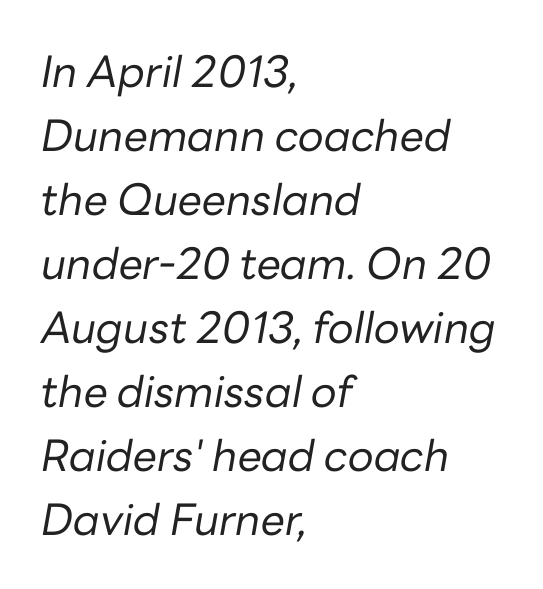
The image shows 43 px regular-weight type, italic (leaning right); set left-aligned, normal line spacing (1.49x), normal letter spacing, not underlined; low stroke contrast and a medium x-height.
